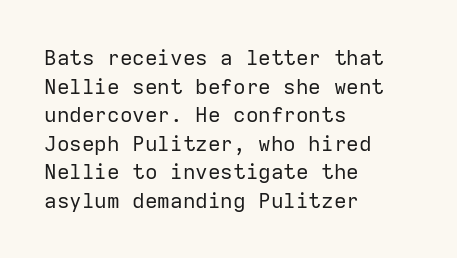
{"italic": "no", "bold": "no", "underline": "no", "align": "left", "line_spacing": "normal", "line_spacing_ratio": 1.36, "letter_spacing": "normal", "letter_spacing_em": 0.0, "glyph_px": 21}
